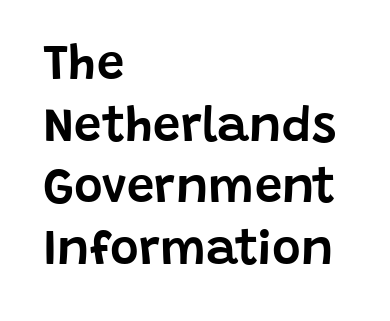
The image shows 49 px sans-serif type, upright; set left-aligned, normal line spacing (1.26x), normal letter spacing, not underlined; low stroke contrast and a large x-height.
